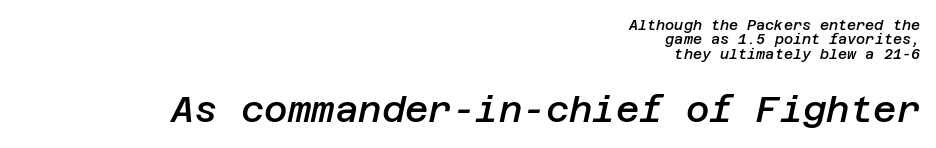
{"italic": "yes", "lean": "right", "slant_degrees": 12, "bold": "semi", "weight": "semibold", "width": "normal", "stroke_contrast": "low", "x_height": "large", "underline": "no", "align": "right", "line_spacing": "tight", "line_spacing_ratio": 1.03, "letter_spacing": "normal", "letter_spacing_em": 0.0, "larger_block": "second", "size_ratio": 2.57, "glyph_px": 36}
